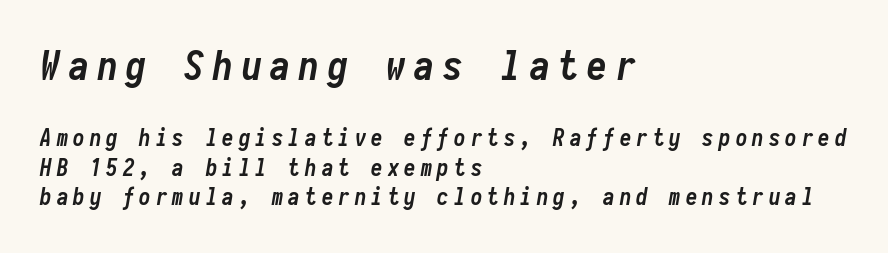
The rendering anchors every line to the left-hand side. The rendering uses typewriter-style spacing with identical character cells. These words are printed bold, with thick strokes throughout. Beneath every word, the page is bare. The more generous point size was reserved for the upper chunk.
